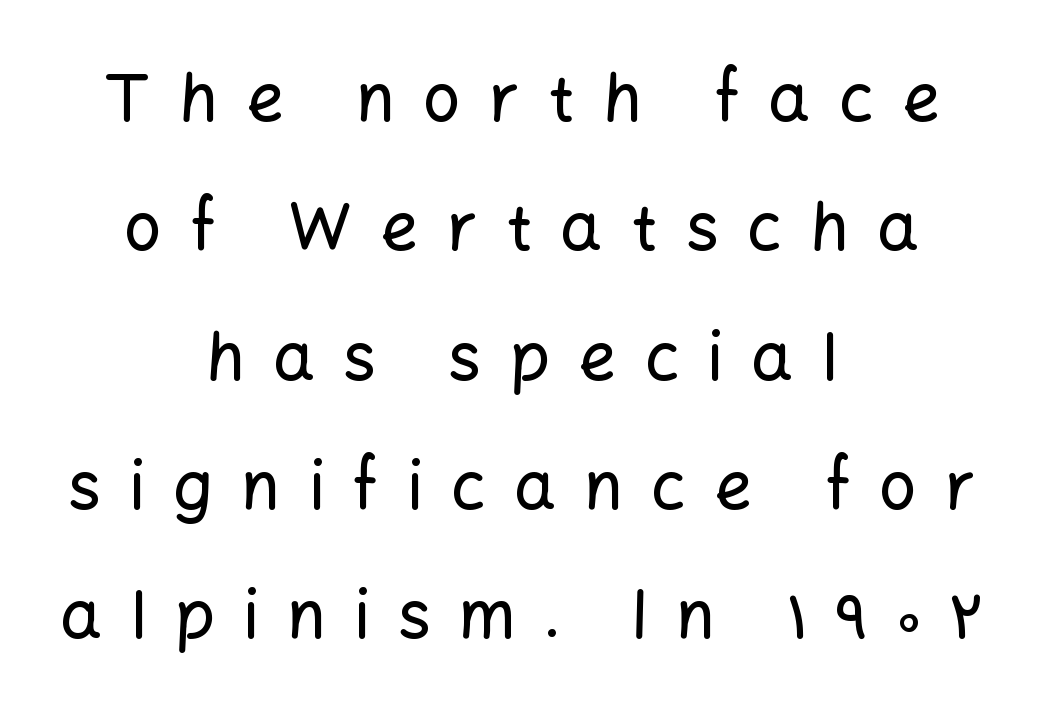
{"serif": "no", "italic": "no", "width": "normal", "stroke_contrast": "low", "x_height": "medium", "monospaced": "no", "underline": "no", "align": "center", "line_spacing": "loose", "line_spacing_ratio": 1.96, "letter_spacing": "wide", "letter_spacing_em": 0.43, "glyph_px": 66}
